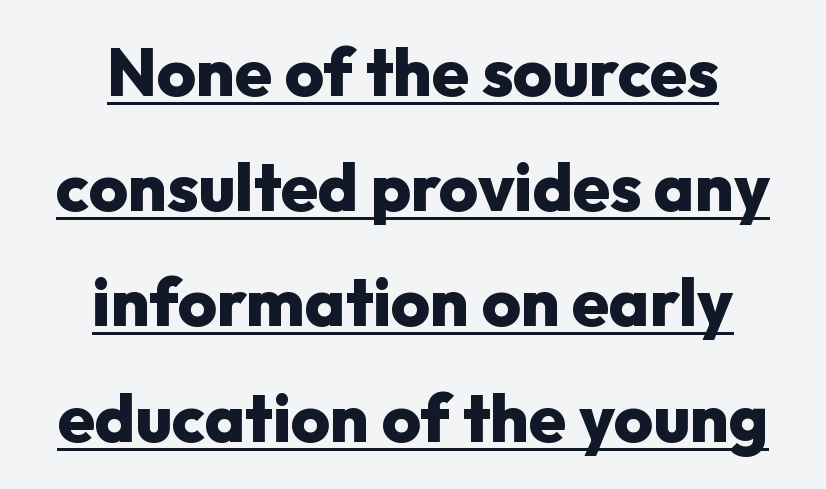
{"serif": "no", "italic": "no", "bold": "yes", "weight": "heavy", "width": "normal", "stroke_contrast": "low", "x_height": "medium", "monospaced": "no", "underline": "yes", "align": "center", "line_spacing_ratio": 1.72, "letter_spacing": "normal", "letter_spacing_em": 0.0, "glyph_px": 67}
